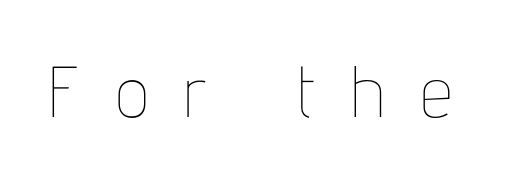
The image shows 72 px thin, condensed type, upright; set unusually wide letter spacing (+0.49 em), not underlined; low stroke contrast and a medium x-height.
